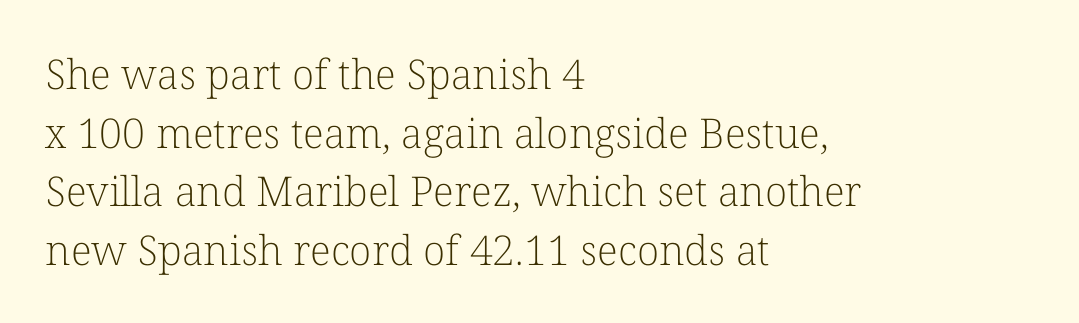
The image shows 41 px light serif type, upright; set left-aligned, normal line spacing (1.43x), normal letter spacing, not underlined; low stroke contrast and a medium x-height.
